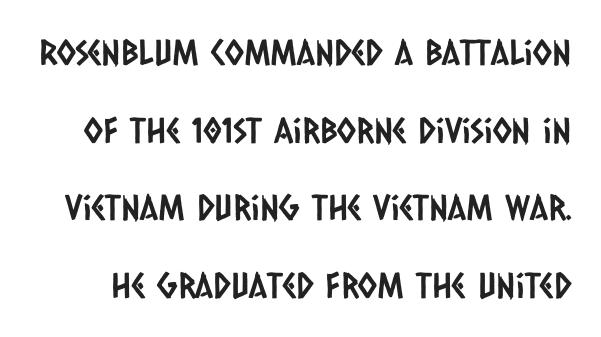
The image shows 35 px condensed sans-serif type; set loose line spacing (2.22x), normal letter spacing, not underlined; low stroke contrast and a large x-height.
